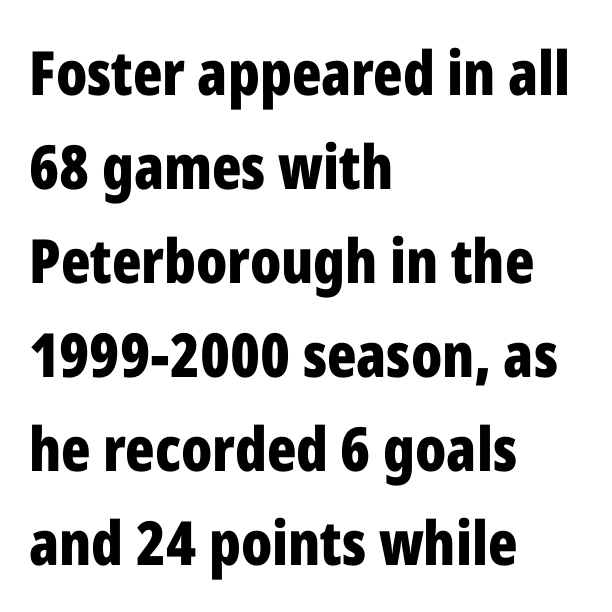
The characters look thick and weighty, a clear bold. The line-height multiplier appears to be the usual default. The specimen reads as upright at a glance. This is sans-serif lettering, the kind often seen on screens and signage. The type is set solid horizontally, with unmodified tracking. A classic flush-left, rag-right setting is used for this passage.
